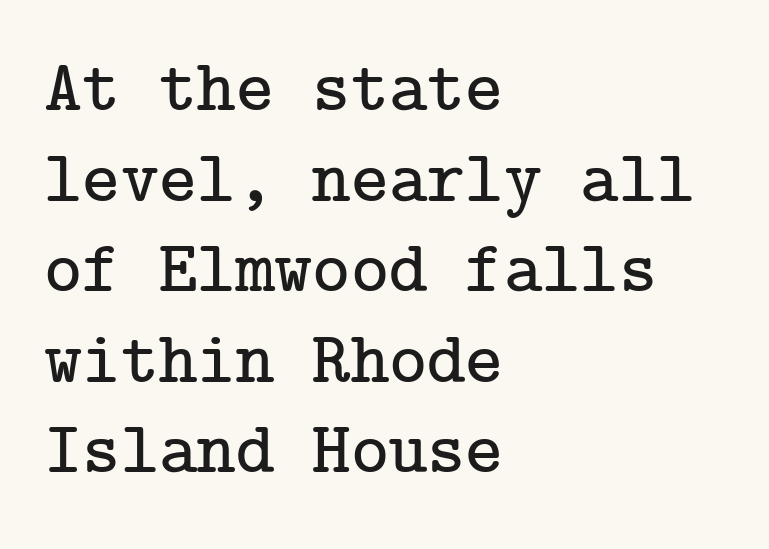
Reading down the block, your eye returns to a fixed left position each line. Typographically, this falls in the serif category. The foot of each line stays bare and open. A typesetter would call this zero additional tracking. The font's upright variant was chosen for this text.
